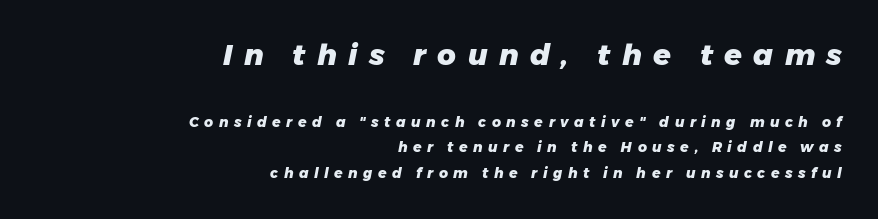
Q: Is the text bold? A: Yes.
Q: Is the text italic (slanted)? A: Yes, it leans right by about 11 degrees.
Q: Is the text underlined? A: No.
Q: How is the paragraph aligned? A: Right-aligned.
Q: Is the spacing between letters normal or unusually wide? A: Unusually wide.
Q: Which block of text is set in a larger size, the first (top) or the second (bottom)? A: The first (top) one.
Q: Width (condensed, normal, or wide)? A: Normal.
Q: Stroke contrast? A: Low.
Q: x-height? A: Medium.
Q: Monospaced? A: No.
